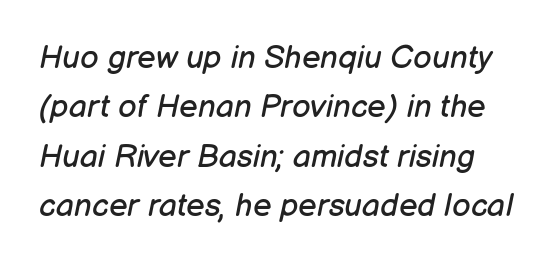
Q: Is the text bold? A: No.
Q: Is the text italic (slanted)? A: Yes, it leans right by about 12 degrees.
Q: Is the text underlined? A: No.
Q: Is the spacing between letters normal or unusually wide? A: Normal.
Q: Is the spacing between lines tight, normal or loose? A: Normal.
Q: Width (condensed, normal, or wide)? A: Normal.
Q: Stroke contrast? A: Low.
Q: x-height? A: Medium.
Q: Monospaced? A: No.
